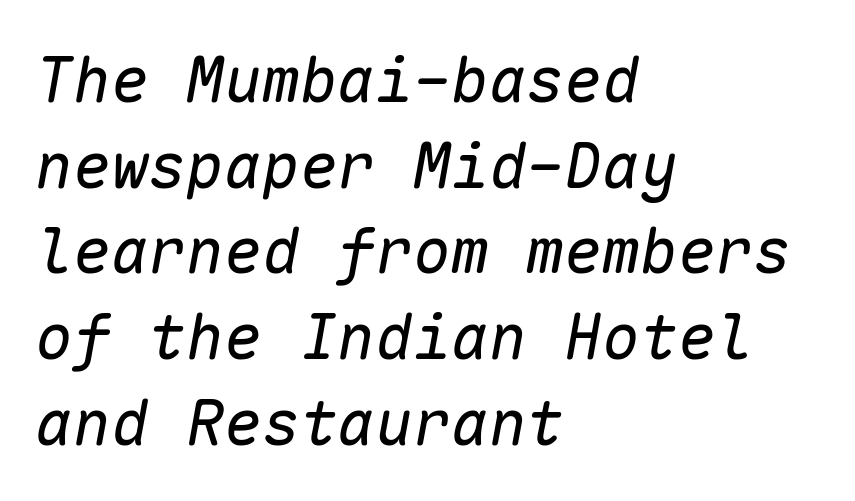
Q: Is the text bold? A: No.
Q: Is the text italic (slanted)? A: Yes, it leans right by about 10 degrees.
Q: Is the text underlined? A: No.
Q: How is the paragraph aligned? A: Left-aligned.
Q: Is the spacing between letters normal or unusually wide? A: Normal.
Q: Is the spacing between lines tight, normal or loose? A: Normal.
Q: Width (condensed, normal, or wide)? A: Normal.
Q: Stroke contrast? A: Low.
Q: x-height? A: Medium.
Q: Monospaced? A: Yes.
